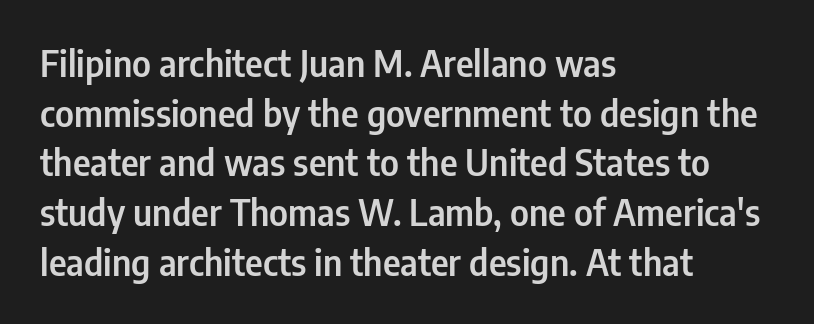
Spacing verdict: proportional, widths tailored to each character. Horizontal bands of white between lines are of average thickness. Notice how the passage keeps a crisp vertical edge on the left only. Observe the ordinary spacing: letters are neighbours, not strangers. Regarding serifs, this sample does without them. Nope, not italic — everything's standing straight.
